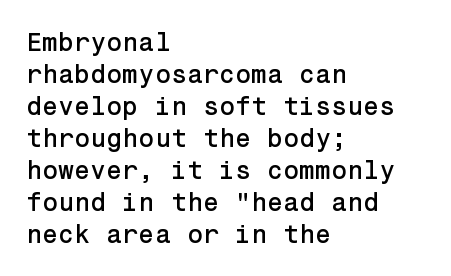
Q: Is the text italic (slanted)? A: No, it is upright.
Q: Is the text underlined? A: No.
Q: How is the paragraph aligned? A: Left-aligned.
Q: Is the spacing between letters normal or unusually wide? A: Normal.
